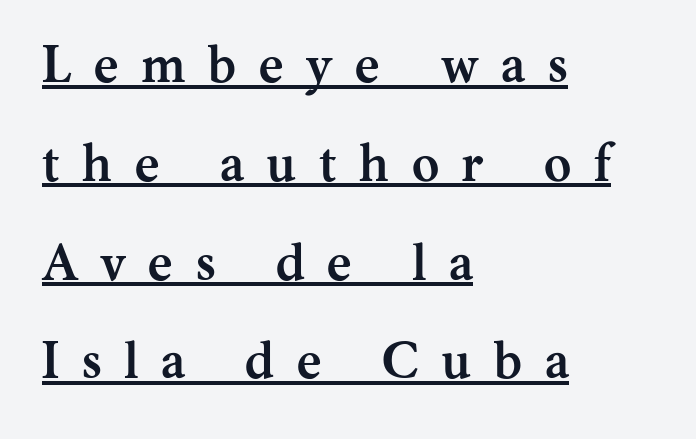
Tracking here is generous; glyphs stand well apart from one another. Whoever set this chose breathing room over compactness in the vertical rhythm. The glyphs are accompanied by a horizontal stroke just below them. Think of a printed novel: that variable character pitch is what you see here. Look at the stroke-to-counter ratio: heavy, a bold. Horizontal alignment here is leftward, the default for most running prose.
